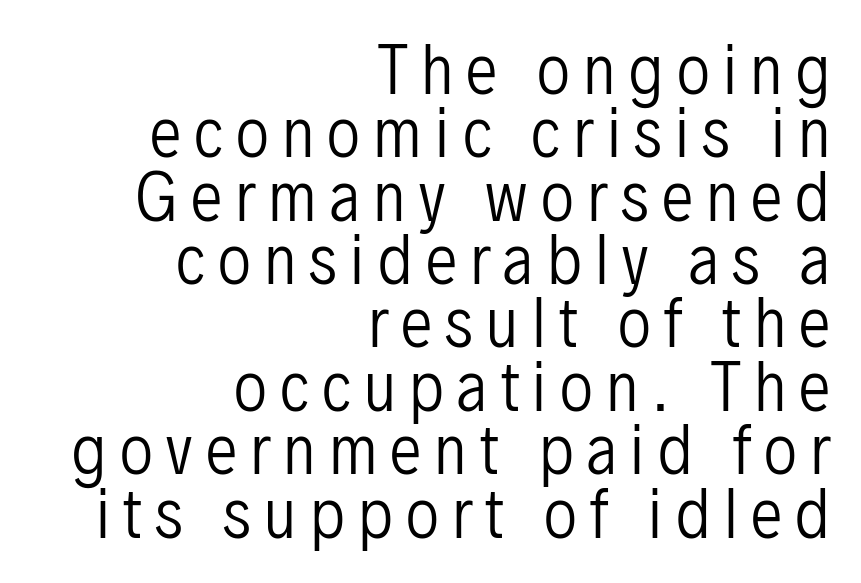
{"serif": "no", "italic": "no", "bold": "no", "weight": "regular", "width": "condensed", "stroke_contrast": "low", "x_height": "medium", "monospaced": "no", "underline": "no", "align": "right", "line_spacing": "tight", "line_spacing_ratio": 0.99, "letter_spacing": "wide", "letter_spacing_em": 0.21, "glyph_px": 64}
